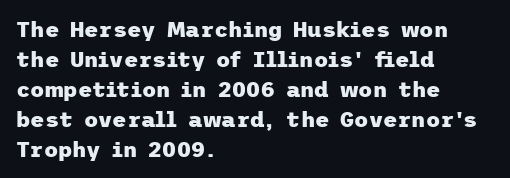
The image shows 22 px bold type, upright; set left-aligned, normal line spacing (1.36x), normal letter spacing, not underlined.
